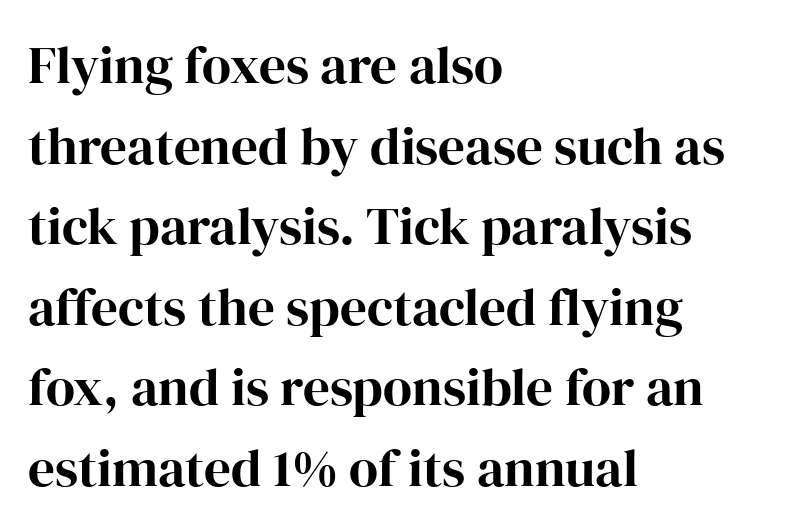
Q: Is the text italic (slanted)? A: No, it is upright.
Q: Is the typeface a serif or a sans-serif typeface? A: Serif.
Q: Is the text underlined? A: No.
Q: How is the paragraph aligned? A: Left-aligned.
Q: Is the spacing between letters normal or unusually wide? A: Normal.
Q: Is the spacing between lines tight, normal or loose? A: Normal.
Q: Width (condensed, normal, or wide)? A: Normal.
Q: Stroke contrast? A: High.
Q: x-height? A: Medium.
Q: Monospaced? A: No.
